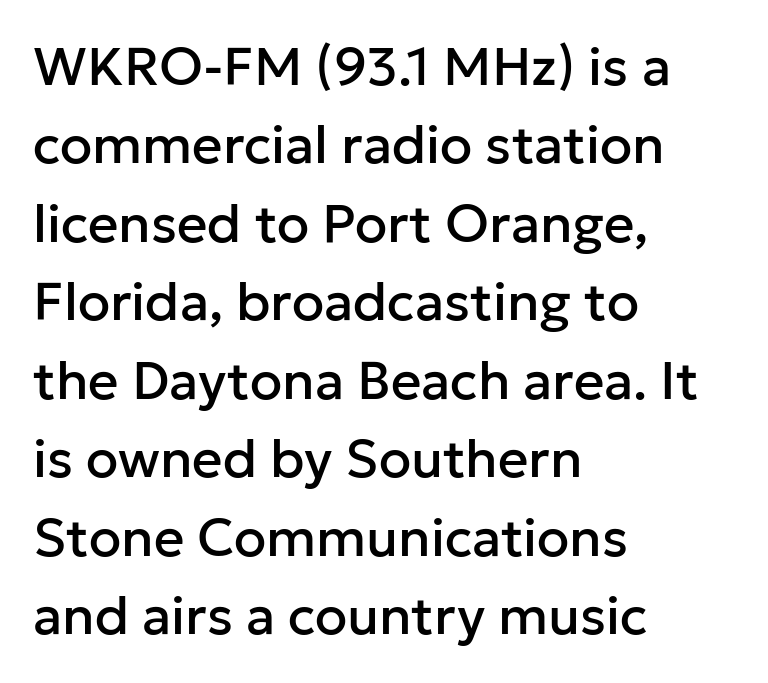
{"serif": "no", "italic": "no", "width": "normal", "stroke_contrast": "low", "x_height": "medium", "monospaced": "no", "underline": "no", "align": "left", "line_spacing": "normal", "line_spacing_ratio": 1.48, "letter_spacing": "normal", "letter_spacing_em": 0.0, "glyph_px": 53}
